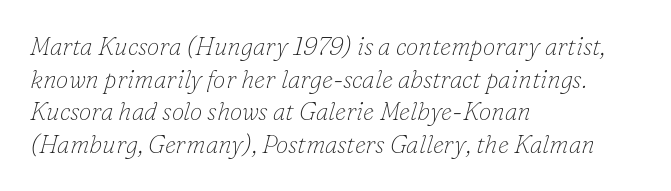
Underlining? Definitely not there. Left-aligned paragraph, ragged on the right. This sample keeps an unexceptional amount of space between lines. The typeface has the unassuming heft of standard copy or less. Would a proofreader flag this as italicized? Yes. Spacing between characters is what you'd get straight out of the box.
